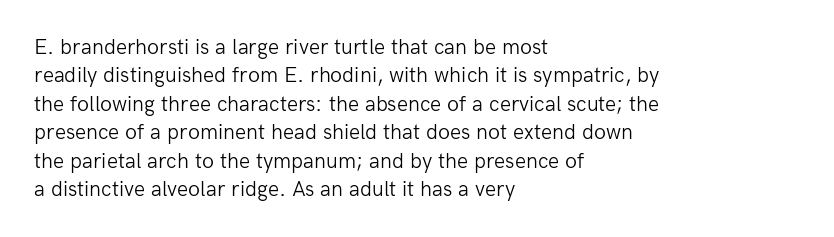
{"italic": "no", "bold": "no", "underline": "no", "align": "left", "line_spacing": "normal", "line_spacing_ratio": 1.29, "letter_spacing": "normal", "letter_spacing_em": 0.0, "glyph_px": 22}
